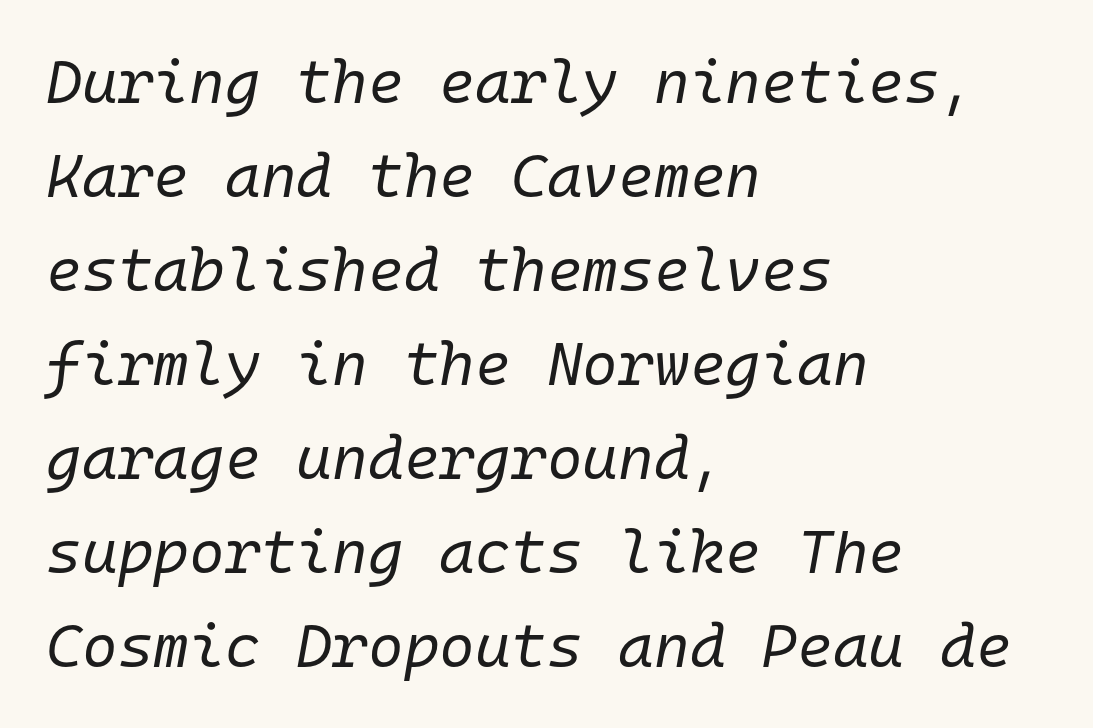
These lines sit exactly where default settings would place them. The glyphs are unaccompanied by any horizontal stroke below them. Stems and bowls with no extra thickness — not bold. Each word holds together tightly as a unit, with standard inter-letter gaps. Emphasis-style slanted type is in use. You could count columns in this text — the font is strictly monospaced.
